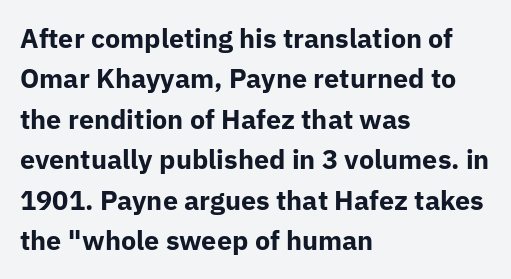
The image shows 27 px bold type, upright; set left-aligned, normal line spacing (1.5x), normal letter spacing, not underlined.
